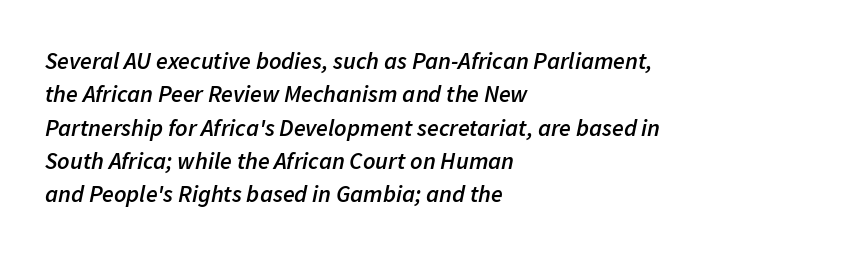
The leading is moderate, giving the passage an even texture. Underlining? Definitely not there. The ragged edge is on the right, which tells us the setting is flush left. These lines keep a tight, regular rhythm from letter to letter. Compared with an ordinary text face, these strokes are moderately heavier — a semibold. Looking at the ascenders, they clearly lean.
